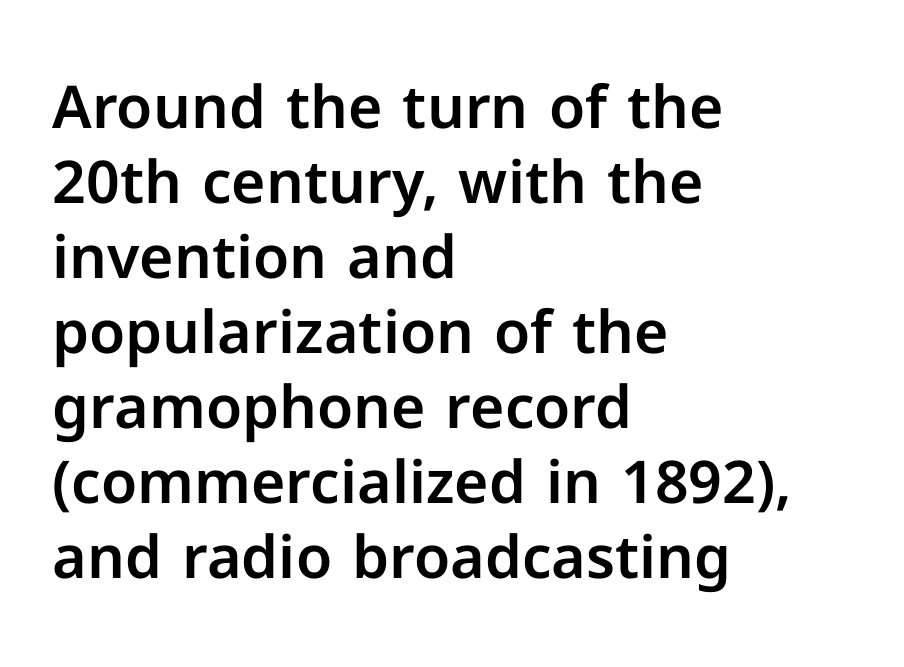
Just letters on the line, the space beneath them empty. The typography opts for an upright posture over an oblique one. Here the designer chose a conventional face with non-uniform glyph widths. Font category for this specimen: sans-serif.
